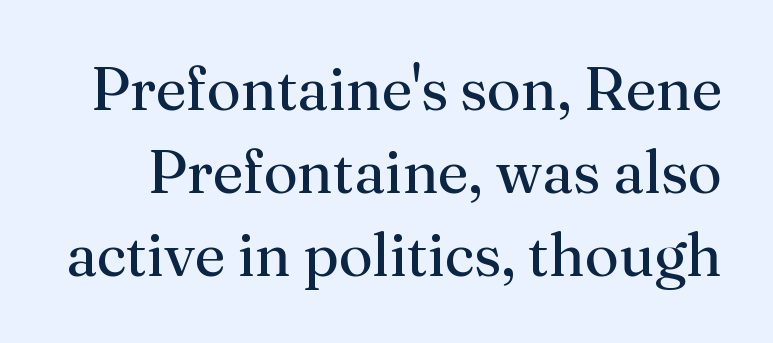
Q: Is the text bold? A: No.
Q: Is the text italic (slanted)? A: No, it is upright.
Q: Is the typeface a serif or a sans-serif typeface? A: Serif.
Q: Is the text underlined? A: No.
Q: Is the spacing between letters normal or unusually wide? A: Normal.
Q: Is the spacing between lines tight, normal or loose? A: Normal.
Q: Width (condensed, normal, or wide)? A: Normal.
Q: Stroke contrast? A: Medium.
Q: x-height? A: Medium.
Q: Monospaced? A: No.
